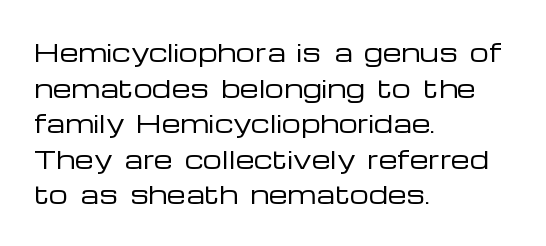
Q: Is the text bold? A: No.
Q: Is the text italic (slanted)? A: No, it is upright.
Q: Is the text underlined? A: No.
Q: How is the paragraph aligned? A: Left-aligned.
Q: Is the spacing between letters normal or unusually wide? A: Normal.
Q: Is the spacing between lines tight, normal or loose? A: Normal.
